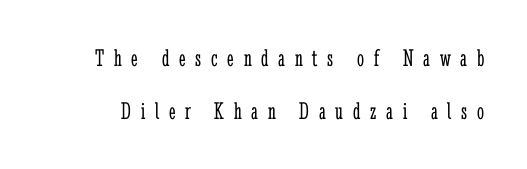
The characters are drawn with everyday or finer stroke widths. This is roman type, the default non-slanted kind. Each word looks stretched out because of the extra space between its letters. Letters rest on an invisible, unmarked baseline. Quick note: interline space is abundant.
